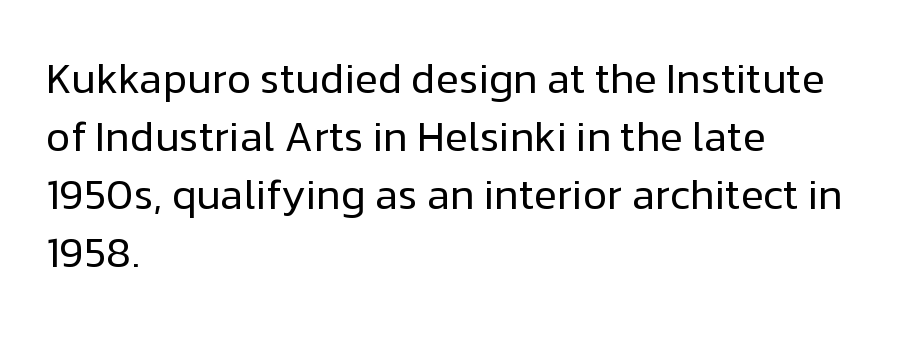
Q: Is the text bold? A: No.
Q: Is the text italic (slanted)? A: No, it is upright.
Q: Is the typeface a serif or a sans-serif typeface? A: Sans-serif.
Q: Is the text underlined? A: No.
Q: How is the paragraph aligned? A: Left-aligned.
Q: Is the spacing between letters normal or unusually wide? A: Normal.
Q: Is the spacing between lines tight, normal or loose? A: Normal.
Q: Width (condensed, normal, or wide)? A: Normal.
Q: Stroke contrast? A: Low.
Q: x-height? A: Medium.
Q: Monospaced? A: No.
